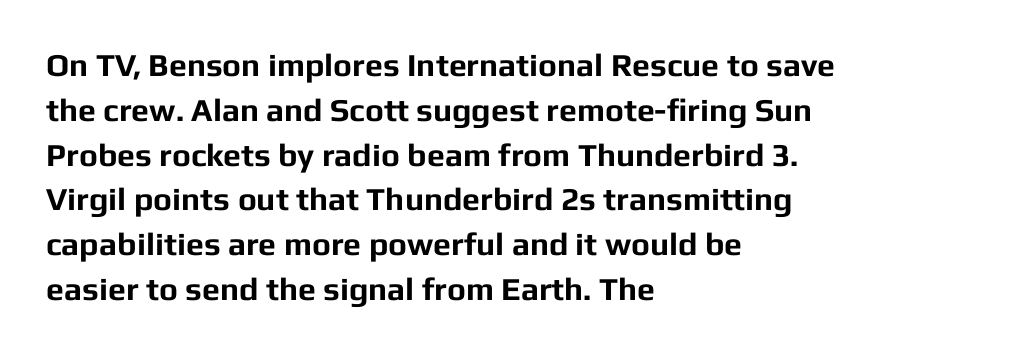
The letters sit at their default tracking, neither squeezed nor spread. The ragged edge is on the right, which tells us the setting is flush left. Vertical strokes here are truly vertical. Anything drawn beneath the words? Only blank space.
